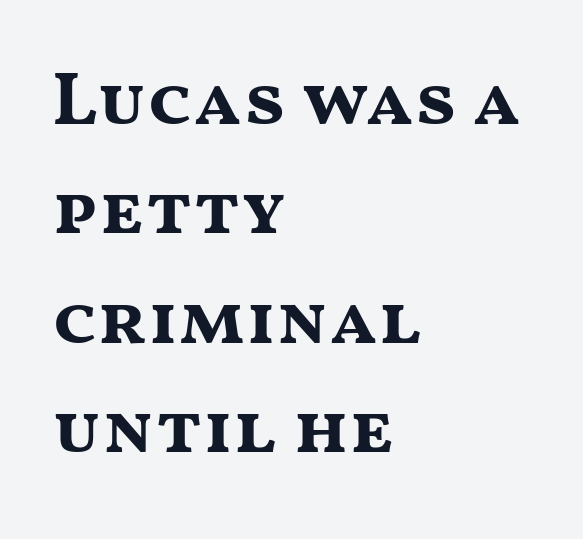
The image shows 75 px bold, wide sans-serif type, upright; set left-aligned, normal line spacing (1.46x), normal letter spacing, not underlined; medium stroke contrast and a medium x-height.
